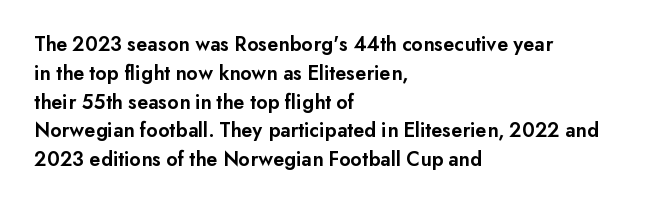
The image shows 21 px text type, upright; set left-aligned, normal line spacing (1.37x), normal letter spacing, not underlined.
